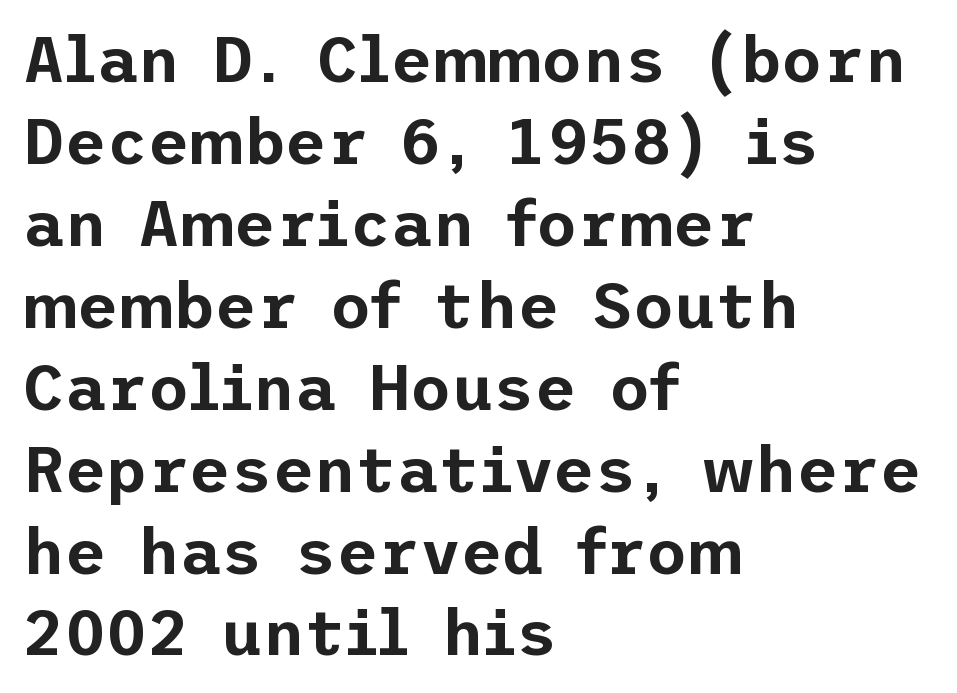
The image shows 64 px sans-serif type, upright; set left-aligned, normal line spacing (1.28x), normal letter spacing, not underlined; low stroke contrast and a medium x-height.
